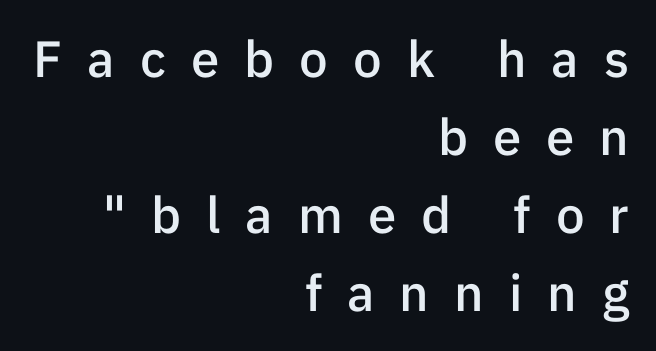
Line ends are locked; line starts wander. Tracking value appears strongly positive — letters spread wide. Is there much room between lines? A standard amount, neither cramped nor airy. Nobody drew a line under any word here. A typesetter would call this proportional, since set widths differ per character.
